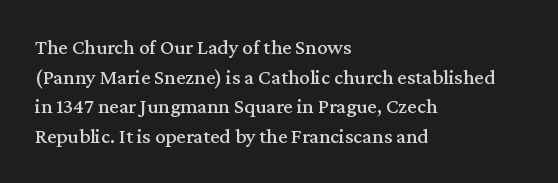
{"italic": "no", "underline": "no", "align": "left", "line_spacing": "normal", "line_spacing_ratio": 1.41, "letter_spacing": "normal", "letter_spacing_em": 0.0, "glyph_px": 21}
